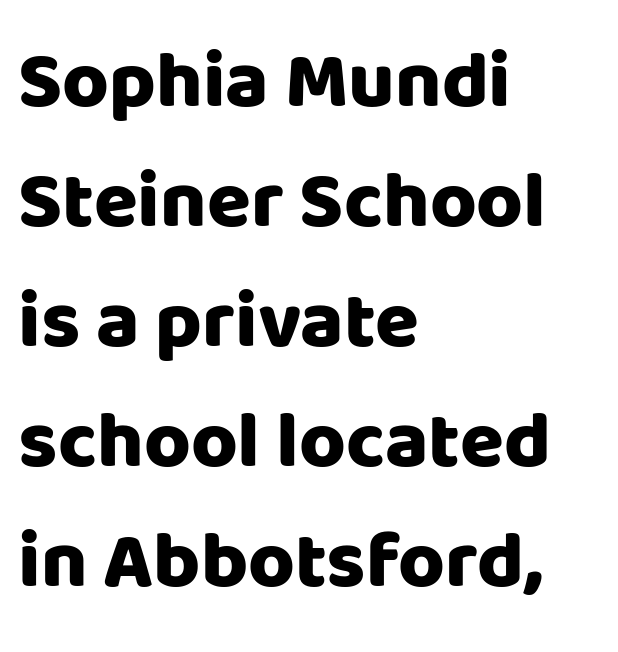
In terms of leading, this rendering sits right in the middle. Emphasis by weight is at full strength: bold. Proportional: the letters do not fall into vertical columns. Horizontal alignment here is leftward, the default for most running prose. Quick note: not italic, upright.
